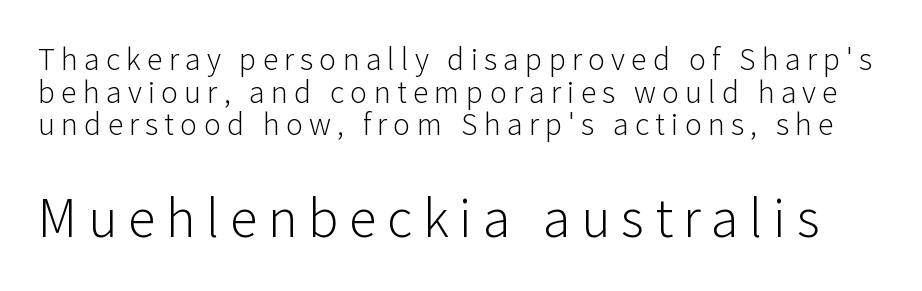
{"serif": "no", "italic": "no", "bold": "no", "weight": "light", "width": "normal", "stroke_contrast": "low", "x_height": "medium", "monospaced": "no", "underline": "no", "line_spacing": "tight", "line_spacing_ratio": 1.02, "larger_block": "second", "size_ratio": 1.75, "glyph_px": 56}
